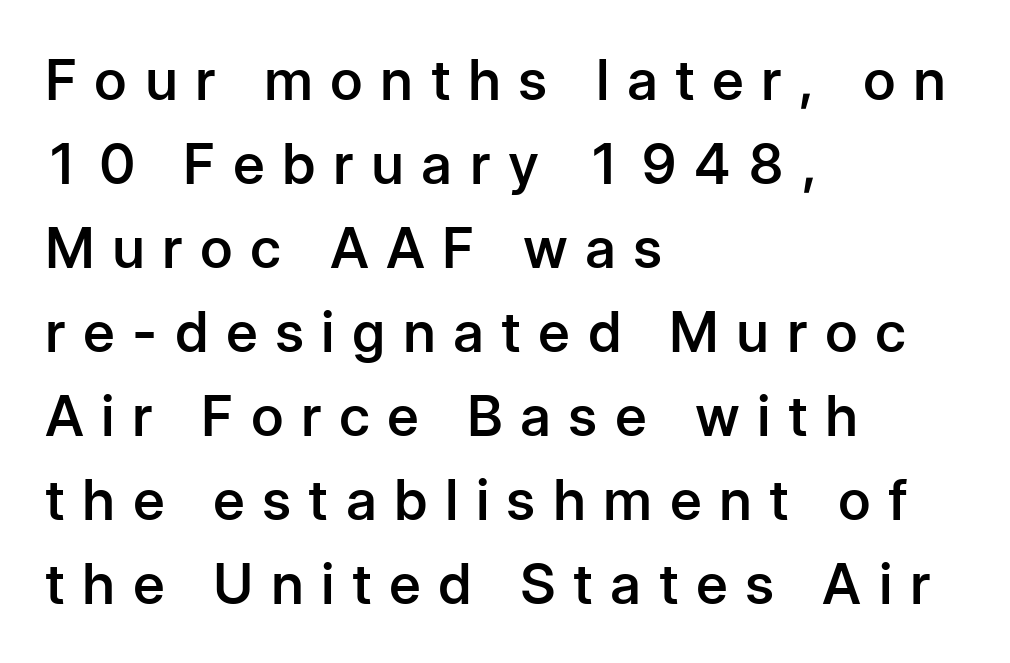
The gaps between neighbouring characters are conspicuously large. Does the copy run flush right? No — it runs flush left. Character widths vary here, with narrow letters taking less room than wide ones. One glance says typical: line gaps are just what's usual. Anything drawn beneath the words? Only blank space.
